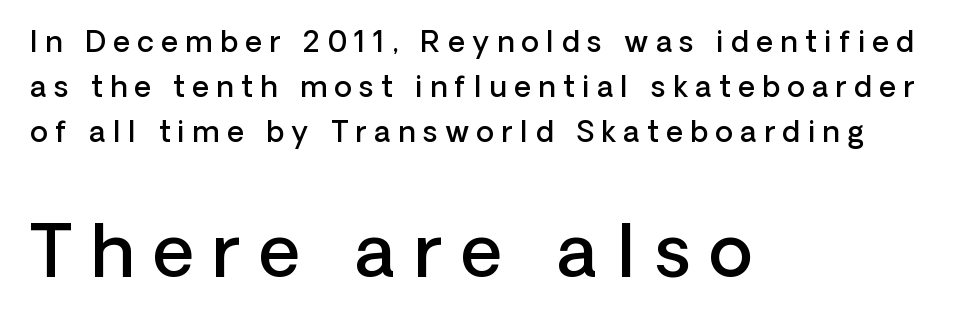
{"serif": "no", "italic": "no", "bold": "semi", "weight": "semibold", "width": "normal", "stroke_contrast": "low", "x_height": "medium", "monospaced": "no", "underline": "no", "align": "left", "line_spacing": "normal", "line_spacing_ratio": 1.56, "letter_spacing": "wide", "letter_spacing_em": 0.26, "larger_block": "second", "size_ratio": 2.48, "glyph_px": 72}
